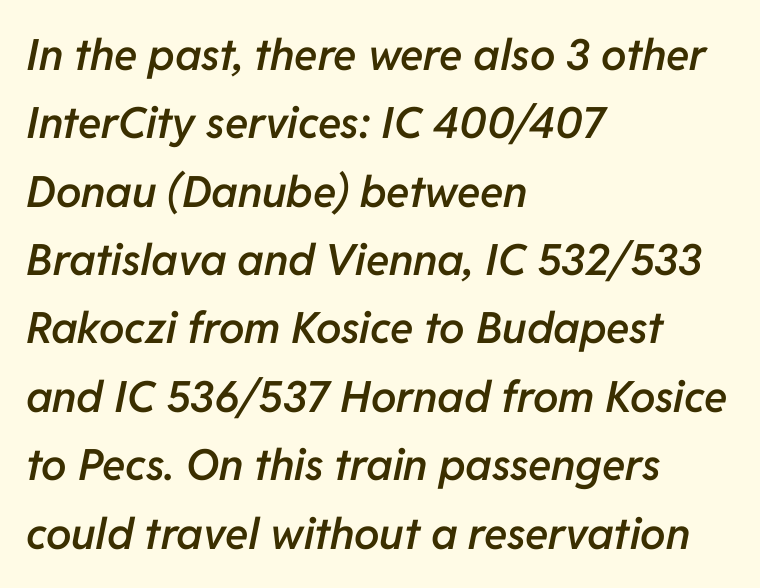
{"italic": "yes", "lean": "right", "slant_degrees": 11, "bold": "semi", "weight": "semibold", "width": "normal", "stroke_contrast": "low", "x_height": "medium", "monospaced": "no", "underline": "no", "align": "left", "line_spacing": "normal", "line_spacing_ratio": 1.59, "letter_spacing": "normal", "letter_spacing_em": 0.0, "glyph_px": 43}
